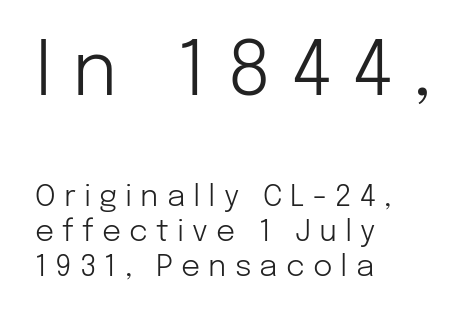
{"serif": "no", "italic": "no", "bold": "no", "weight": "light", "width": "normal", "stroke_contrast": "low", "x_height": "medium", "monospaced": "no", "underline": "no", "align": "left", "line_spacing_ratio": 1.16, "letter_spacing": "wide", "letter_spacing_em": 0.27, "larger_block": "first", "size_ratio": 2.5, "glyph_px": 75}
